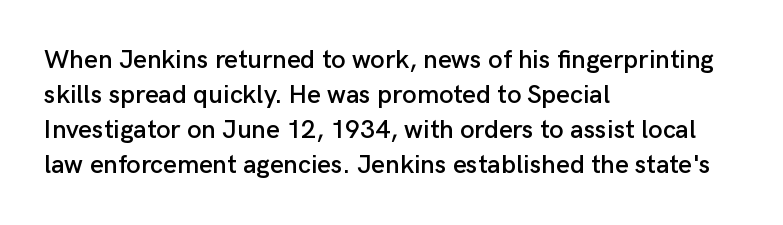
The letters stand straight up with perfectly vertical stems. Anything drawn beneath the words? Only blank space. Vertical spacing — default. Short note: letters normally spaced. Leftover space on each line is placed entirely after the last word.
